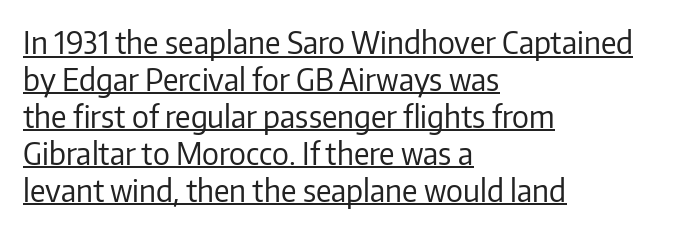
The image shows 30 px regular-weight sans-serif type, upright; set left-aligned, line spacing 1.23x, normal letter spacing, underlined; low stroke contrast and a medium x-height.
